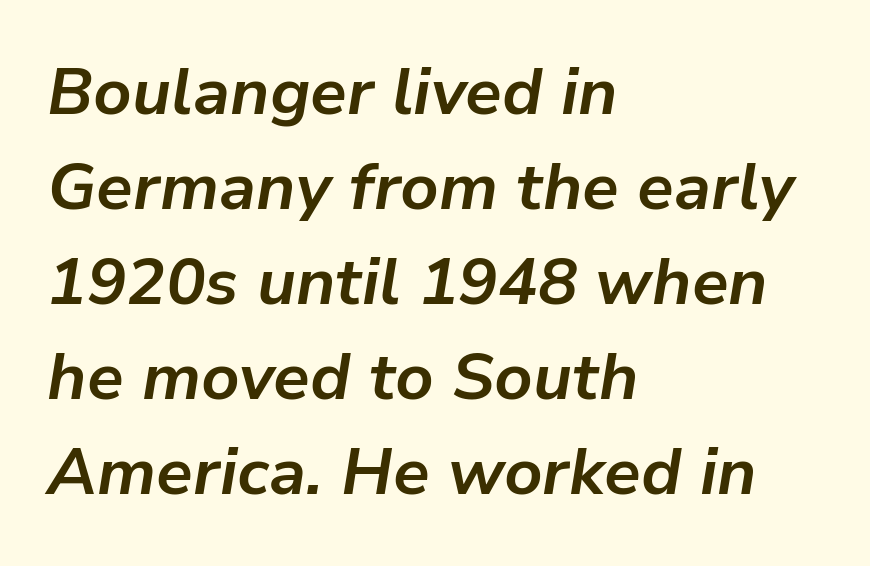
Does the leading feel generous? No, just average. Here the designer chose a conventional face with non-uniform glyph widths. Heavy, bold letterforms. Words float on clear page, feet unadorned. The passage shown has conventional tracking throughout.
